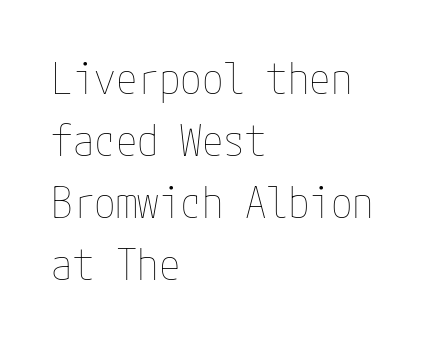
{"italic": "no", "bold": "no", "weight": "thin", "width": "condensed", "stroke_contrast": "low", "x_height": "medium", "underline": "no", "align": "left", "line_spacing": "normal", "line_spacing_ratio": 1.44, "letter_spacing": "normal", "letter_spacing_em": 0.0, "glyph_px": 43}
